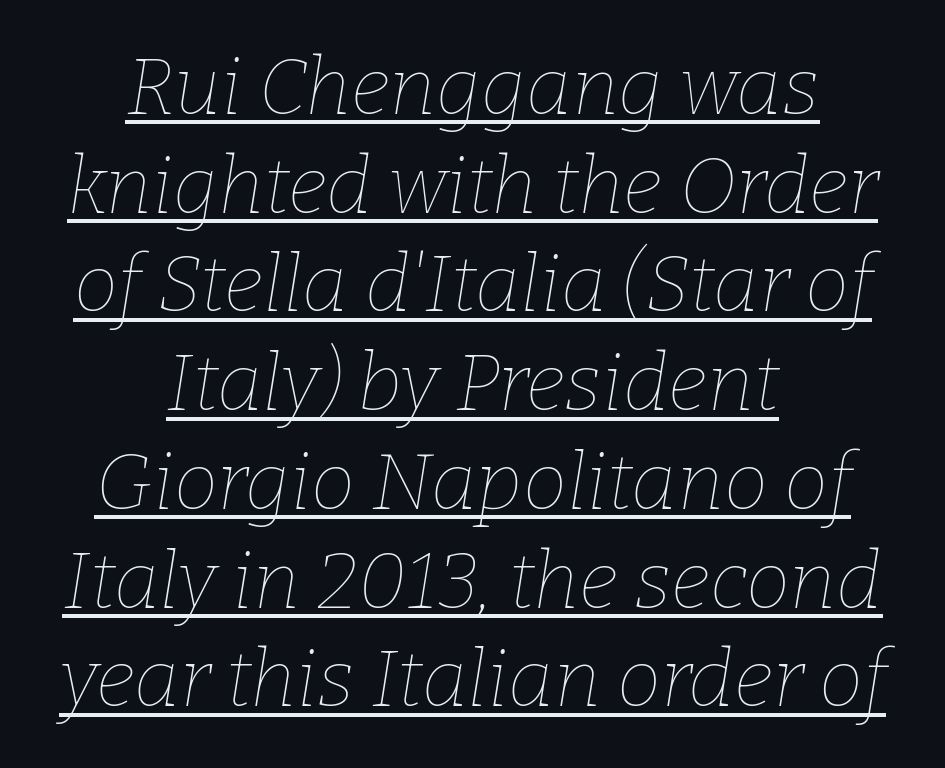
The image shows 79 px thin type, italic (leaning right); set centered, normal line spacing (1.25x), normal letter spacing, underlined; low stroke contrast and a medium x-height.
